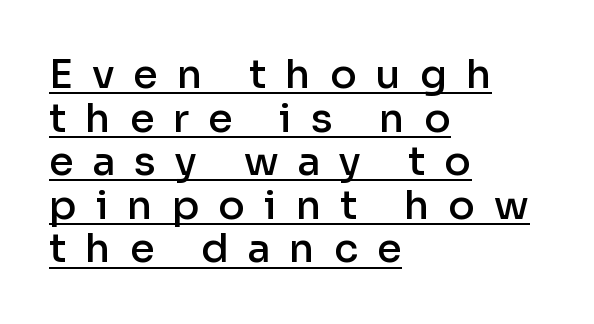
Each line starts at the same left margin while the right side varies. Spacing verdict: proportional, widths tailored to each character. The rendering uses a semibold face; strokes are thickened but not to full bold. Students, observe the line beneath the letters — that is underlining. Leading: reduced. Here the glyphs are tracked loosely, breaking word shapes into spaced letters.
